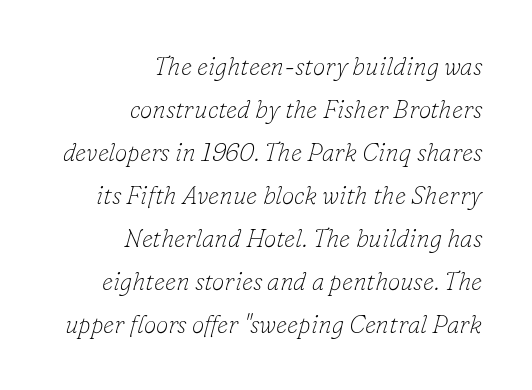
Compared with a flush-left layout, this one pins lines to the opposite, right side. Clear beneath every line of the passage. Style check: oblique. The letterforms sit shoulder to shoulder at normal distance. Heaviness? Minimal to ordinary, like unemphasized prose.
